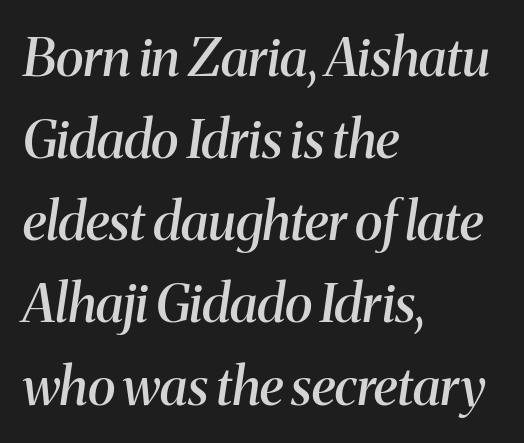
The image shows 53 px semibold serif type, italic (leaning right); set left-aligned, normal line spacing (1.55x), normal letter spacing, not underlined; medium stroke contrast and a medium x-height.
